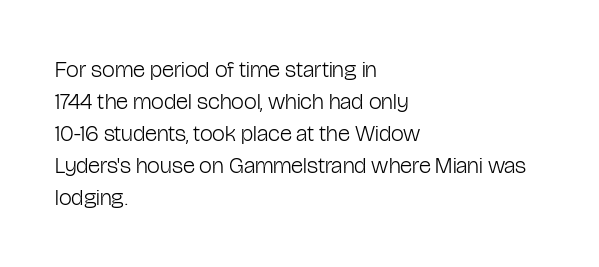
The image shows 23 px text type, upright; set left-aligned, normal line spacing (1.39x), normal letter spacing, not underlined.
